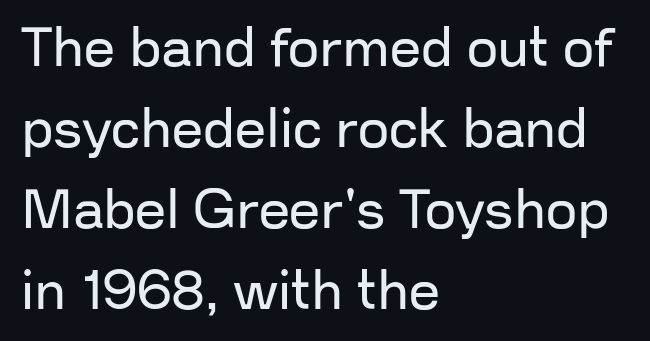
The image shows 55 px regular-weight sans-serif type, upright; set left-aligned, normal line spacing (1.47x), normal letter spacing, not underlined; low stroke contrast and a medium x-height.
